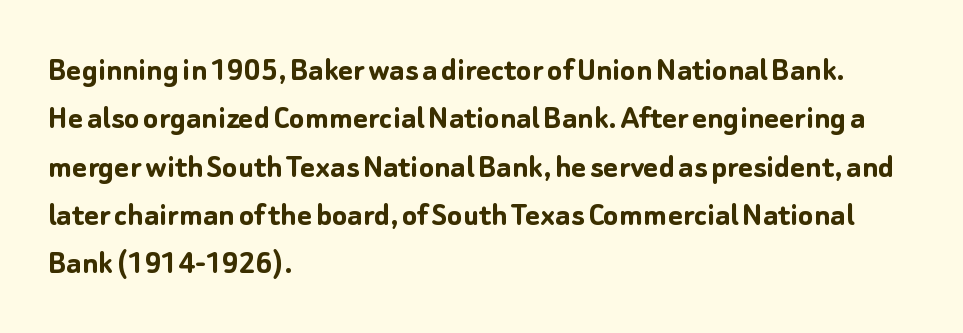
Q: Is the text bold? A: Yes.
Q: Is the text italic (slanted)? A: No, it is upright.
Q: Is the typeface a serif or a sans-serif typeface? A: Sans-serif.
Q: Is the text underlined? A: No.
Q: How is the paragraph aligned? A: Left-aligned.
Q: Is the spacing between letters normal or unusually wide? A: Normal.
Q: Is the spacing between lines tight, normal or loose? A: Normal.
Q: Width (condensed, normal, or wide)? A: Normal.
Q: Stroke contrast? A: Low.
Q: x-height? A: Medium.
Q: Monospaced? A: No.
